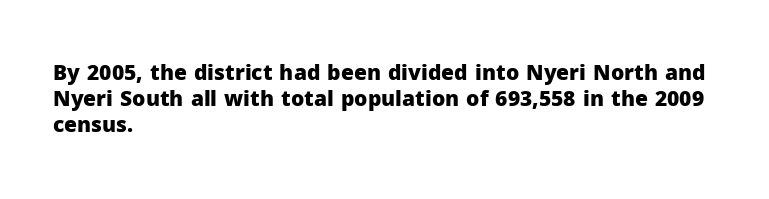
The image shows 21 px bold type, upright; set left-aligned, line spacing 1.24x, normal letter spacing, not underlined.
